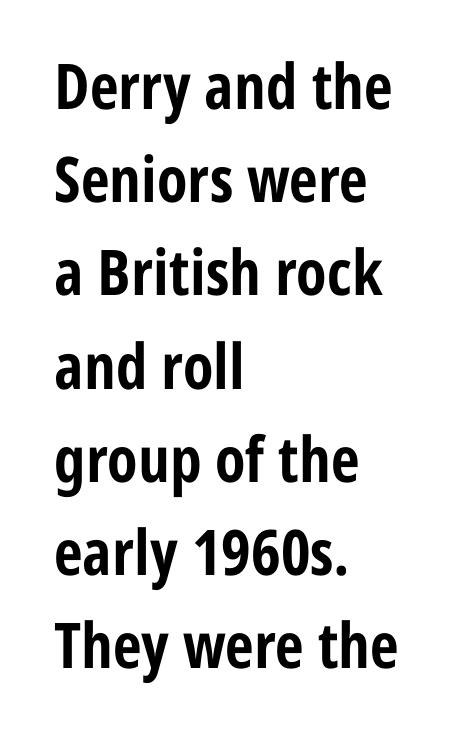
The image shows 63 px bold, condensed sans-serif type, upright; set left-aligned, normal line spacing (1.48x), normal letter spacing, not underlined; low stroke contrast and a medium x-height.
